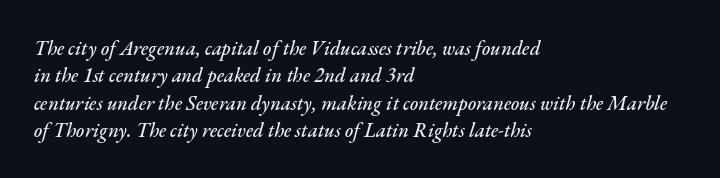
Q: Is the text italic (slanted)? A: Yes, it leans right by about 17 degrees.
Q: Is the text underlined? A: No.
Q: How is the paragraph aligned? A: Left-aligned.
Q: Is the spacing between letters normal or unusually wide? A: Normal.
Q: Is the spacing between lines tight, normal or loose? A: Normal.
